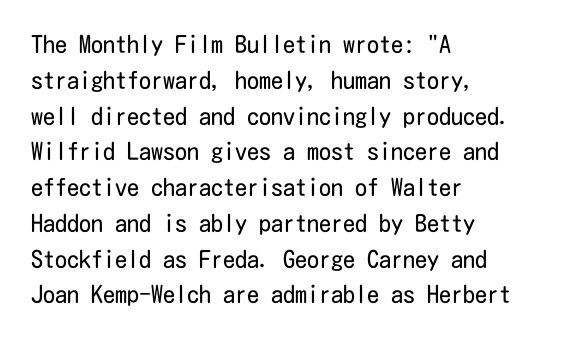
{"italic": "no", "bold": "no", "underline": "no", "align": "left", "line_spacing": "normal", "line_spacing_ratio": 1.49, "letter_spacing": "normal", "letter_spacing_em": 0.0, "glyph_px": 24}
